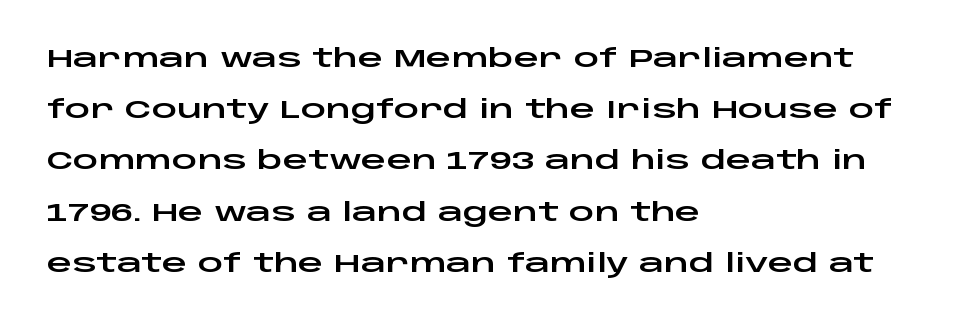
{"italic": "no", "underline": "no", "align": "left", "line_spacing": "loose", "line_spacing_ratio": 2.05, "letter_spacing": "normal", "letter_spacing_em": 0.0, "glyph_px": 25}
